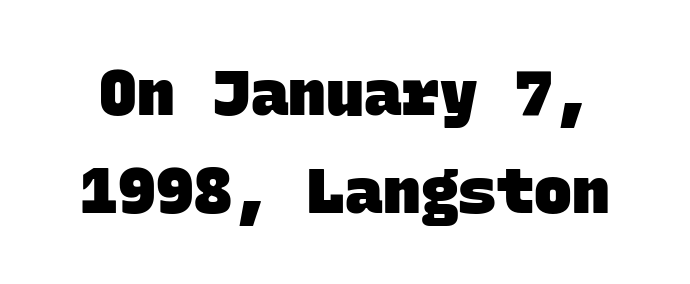
Q: Is the text bold? A: Yes.
Q: Is the typeface a serif or a sans-serif typeface? A: Sans-serif.
Q: Is the text underlined? A: No.
Q: Is the spacing between letters normal or unusually wide? A: Normal.
Q: Is the spacing between lines tight, normal or loose? A: Normal.
Q: Width (condensed, normal, or wide)? A: Normal.
Q: Stroke contrast? A: Low.
Q: x-height? A: Large.
Q: Monospaced? A: Yes.
